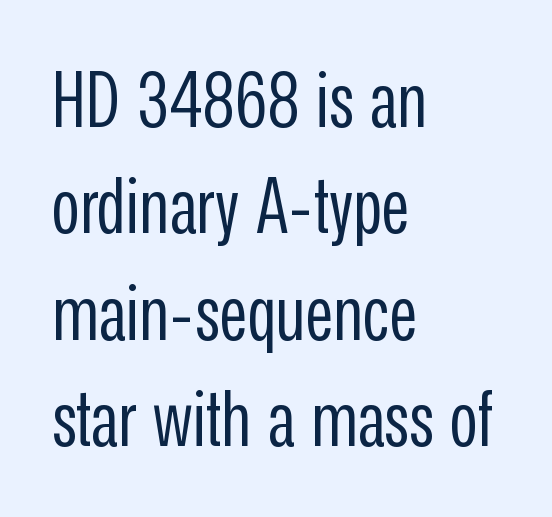
{"serif": "no", "italic": "no", "bold": "no", "weight": "regular", "width": "condensed", "stroke_contrast": "low", "x_height": "medium", "monospaced": "no", "underline": "no", "align": "left", "line_spacing": "normal", "line_spacing_ratio": 1.38, "letter_spacing": "normal", "letter_spacing_em": 0.0, "glyph_px": 77}
